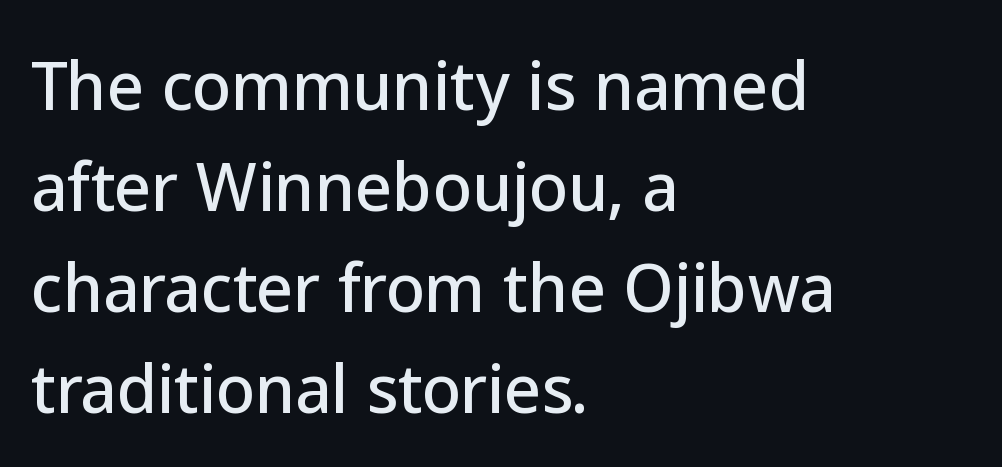
{"serif": "no", "italic": "no", "width": "normal", "stroke_contrast": "low", "x_height": "medium", "monospaced": "no", "underline": "no", "align": "left", "line_spacing": "normal", "line_spacing_ratio": 1.58, "letter_spacing": "normal", "letter_spacing_em": 0.0, "glyph_px": 64}
